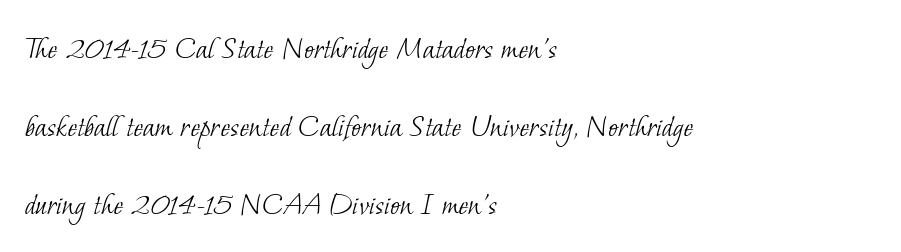
The image shows 33 px light serif type; set left-aligned, loose line spacing (2.36x), normal letter spacing, not underlined; low stroke contrast and a small x-height.
